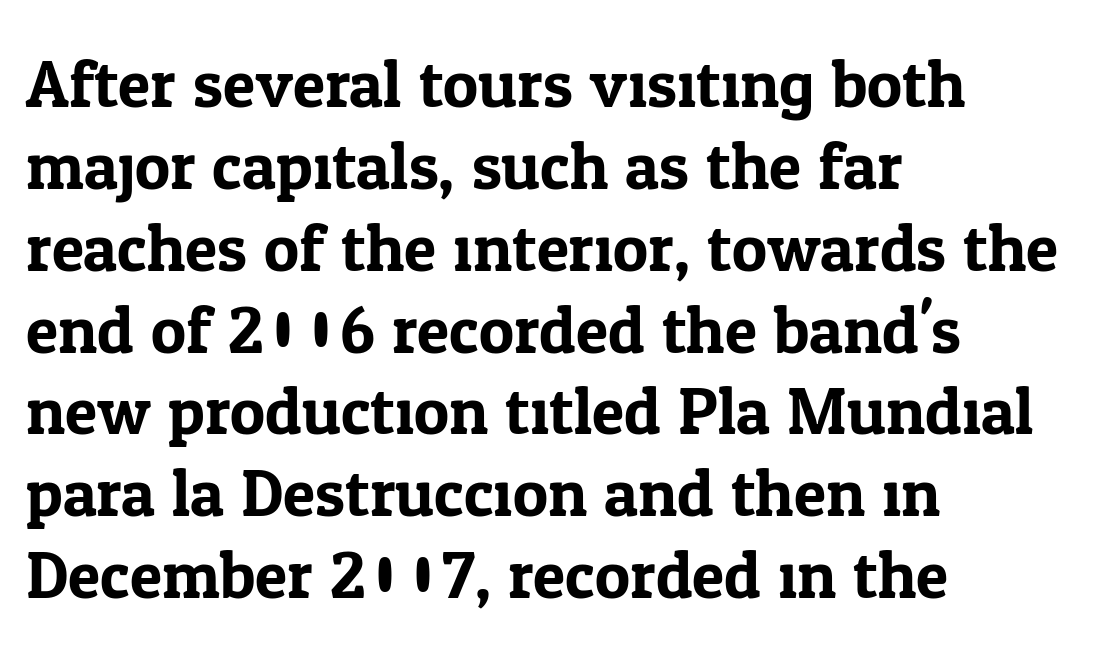
The image shows 66 px serif type, upright; set left-aligned, line spacing 1.24x, normal letter spacing, not underlined; low stroke contrast and a medium x-height.
